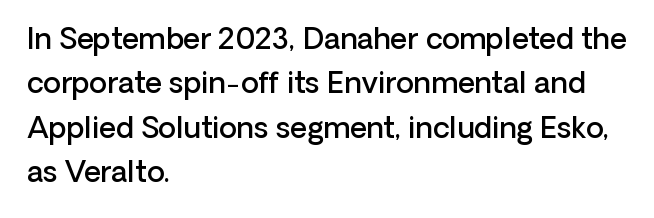
The image shows 29 px semibold sans-serif type, upright; set left-aligned, normal line spacing (1.53x), normal letter spacing, not underlined; low stroke contrast and a medium x-height.
